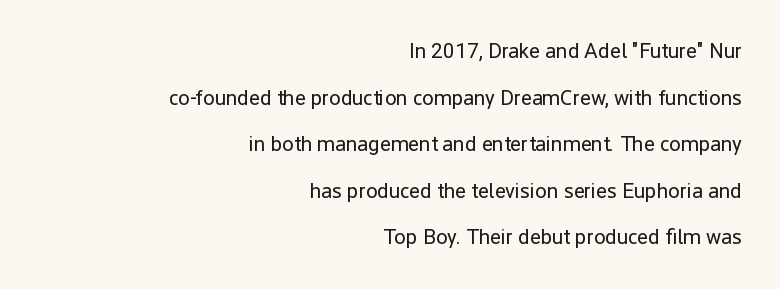
{"italic": "no", "bold": "no", "underline": "no", "align": "right", "line_spacing": "loose", "line_spacing_ratio": 2.22, "letter_spacing": "normal", "letter_spacing_em": 0.0, "glyph_px": 21}
